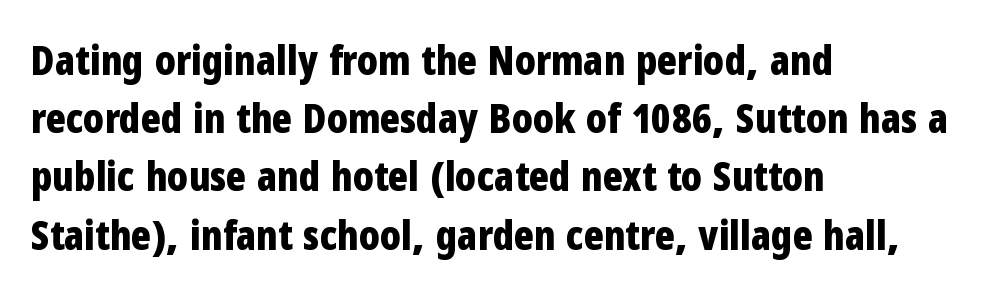
{"serif": "no", "italic": "no", "bold": "yes", "weight": "bold", "width": "condensed", "stroke_contrast": "low", "x_height": "medium", "monospaced": "no", "underline": "no", "align": "left", "line_spacing": "normal", "line_spacing_ratio": 1.42, "letter_spacing": "normal", "letter_spacing_em": 0.0, "glyph_px": 41}
